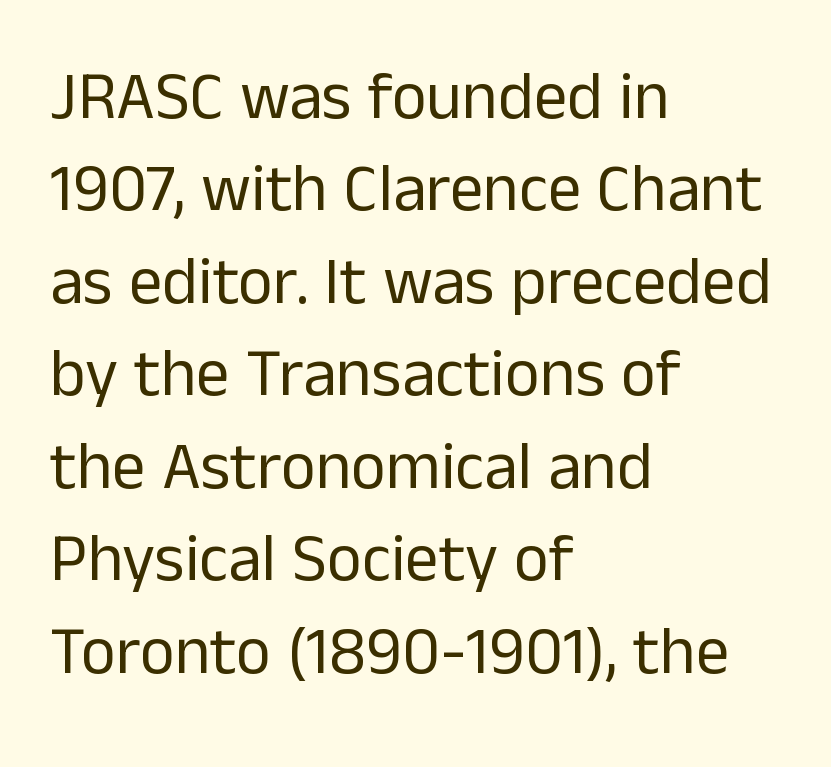
Is there much room between lines? A standard amount, neither cramped nor airy. A clean baseline with only descenders dipping below it. Character widths vary here, with narrow letters taking less room than wide ones. In terms of posture, this sample is upright.
